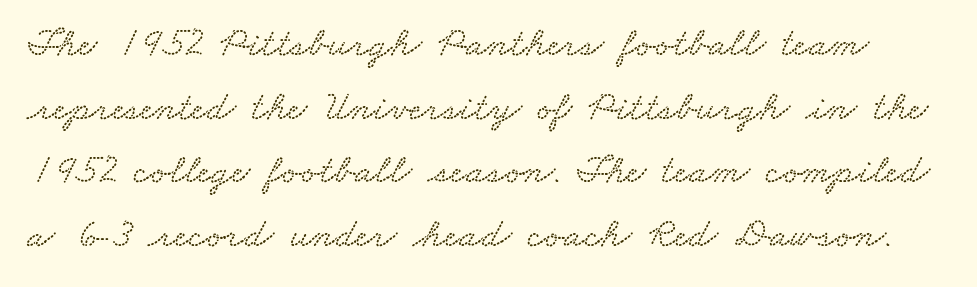
{"width": "wide", "stroke_contrast": "low", "x_height": "small", "monospaced": "no", "underline": "no", "line_spacing": "normal", "line_spacing_ratio": 1.55, "letter_spacing": "normal", "letter_spacing_em": 0.0, "glyph_px": 41}
